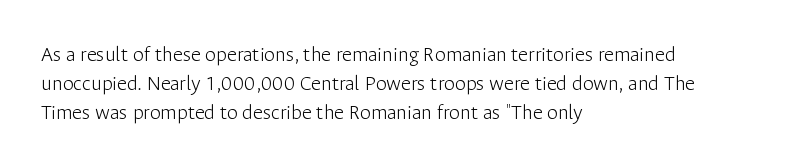
Q: Is the text bold? A: No.
Q: Is the text italic (slanted)? A: No, it is upright.
Q: Is the text underlined? A: No.
Q: How is the paragraph aligned? A: Left-aligned.
Q: Is the spacing between letters normal or unusually wide? A: Normal.
Q: Is the spacing between lines tight, normal or loose? A: Normal.
